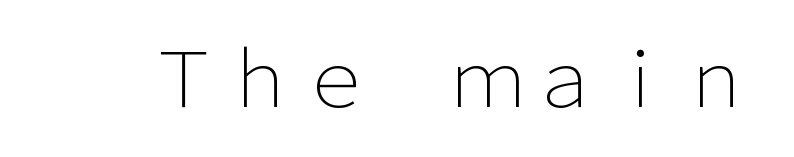
{"serif": "no", "italic": "no", "bold": "no", "weight": "light", "width": "normal", "stroke_contrast": "low", "x_height": "medium", "monospaced": "no", "underline": "no", "letter_spacing": "normal", "letter_spacing_em": 0.0, "glyph_px": 76}
